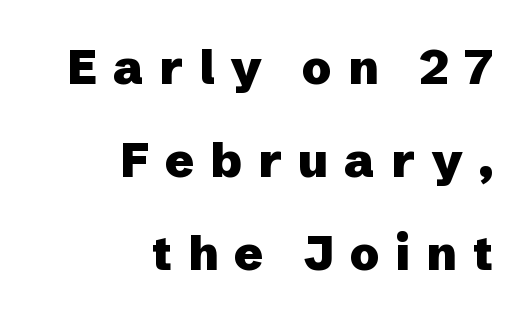
The image shows 48 px heavy sans-serif type, upright; set right-aligned, loose line spacing (1.94x), unusually wide letter spacing (+0.33 em), not underlined; low stroke contrast and a medium x-height.
